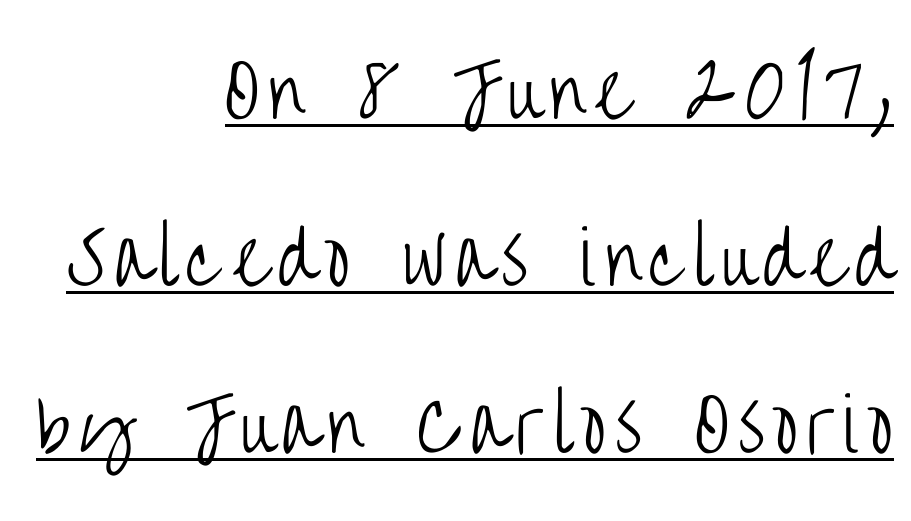
The letters look calm and open, with moderate or lighter stems. Widely set lines give the paragraph a tall, airy silhouette. Posture: vertical. A student would call this right alignment; a typographer would say flush right, rag left. Grotesque or geometric, the face here clearly has no serifs.
